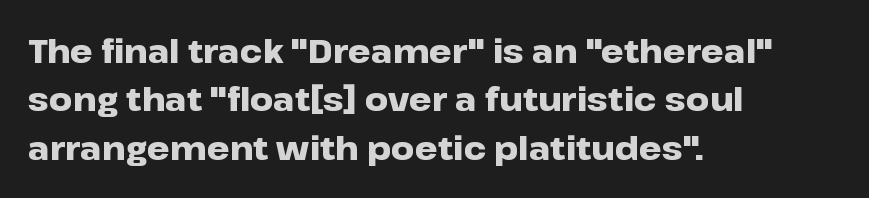
{"serif": "no", "italic": "no", "bold": "yes", "weight": "heavy", "width": "wide", "stroke_contrast": "low", "x_height": "medium", "monospaced": "no", "underline": "no", "align": "left", "line_spacing": "normal", "line_spacing_ratio": 1.51, "letter_spacing": "normal", "letter_spacing_em": 0.0, "glyph_px": 32}
